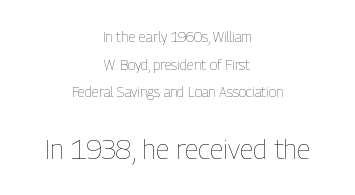
The image shows 27 px text type, upright; set centered, loose line spacing (1.97x), normal letter spacing, not underlined; the second (bottom) block is 1.93x larger.
